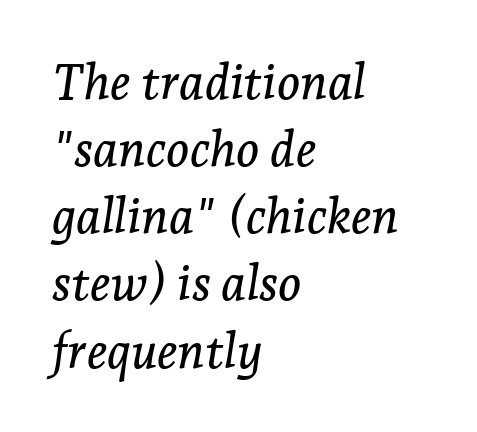
Serifs: yes, visible at the terminals of the letterforms. Horizontal bands of white between lines are of average thickness. Characters are canted at an angle relative to the baseline's perpendicular. Which margin do the lines hug? The left one — the right edge is uneven. This sample has the flowing, uneven cadence of proportional lettering.
